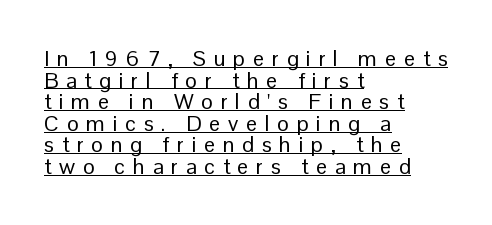
Substantial extra tracking has been applied to these lines. This reads as an unemphasized weight, regular at the heaviest. A classic flush-left, rag-right setting is used for this passage. The lettering holds an erect, upright posture throughout. The rendering uses the underline text-decoration. A typesetter would call this leading minimal, almost set solid.
